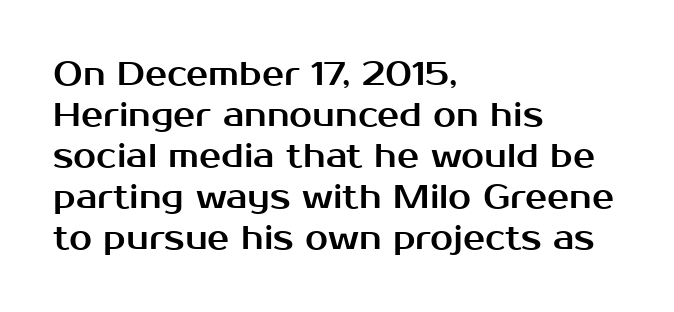
The letters stand upright; this is a roman face. The lines are quadded left. Note the varied advance widths — an 'i' is clearly narrower than an 'm'. This is sans-serif lettering, the kind often seen on screens and signage. Nobody touched the tracking dial on this one.
